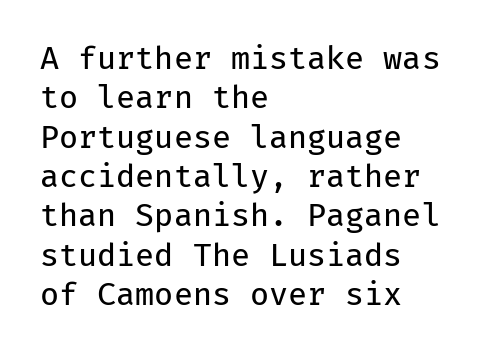
The image shows 31 px regular-weight sans-serif type, upright, monospaced; set left-aligned, normal line spacing (1.27x), normal letter spacing, not underlined; low stroke contrast and a medium x-height.
